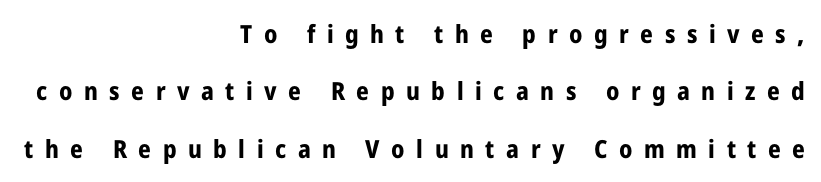
Rendered with straight, roman letterforms. Glance below the letters and you will spot only blank space. The lines in this sample share a right terminus and differ only in where they begin. Quick note: interline space is abundant.
